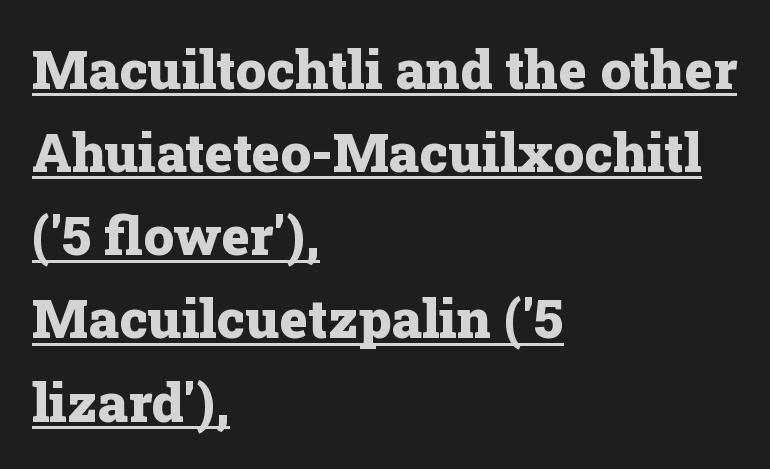
{"serif": "yes", "italic": "no", "bold": "yes", "weight": "heavy", "width": "normal", "stroke_contrast": "low", "x_height": "medium", "monospaced": "no", "underline": "yes", "align": "left", "line_spacing": "normal", "line_spacing_ratio": 1.54, "letter_spacing": "normal", "letter_spacing_em": 0.0, "glyph_px": 54}
